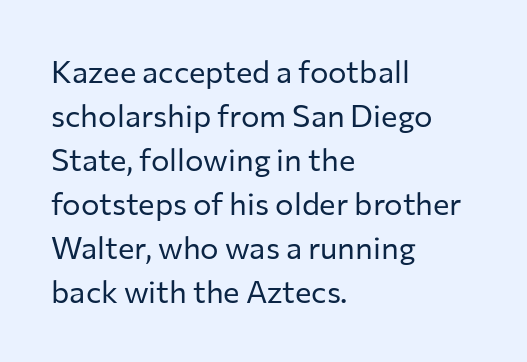
The vertical gap from one line to the next is medium. I'd call this a sans setting — the letters go barefoot. Horizontal alignment here is leftward, the default for most running prose. Has an underline been added? It has not. Tracking value appears to be zero — textbook default spacing.
